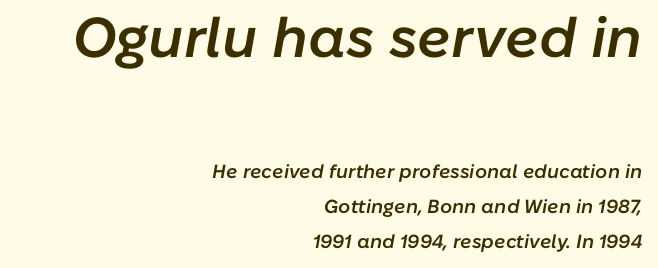
Q: Is the text bold? A: Semi-bold.
Q: Is the text italic (slanted)? A: Yes, it leans right by about 10 degrees.
Q: Is the text underlined? A: No.
Q: How is the paragraph aligned? A: Right-aligned.
Q: Is the spacing between letters normal or unusually wide? A: Normal.
Q: Which block of text is set in a larger size, the first (top) or the second (bottom)? A: The first (top) one.
Q: Width (condensed, normal, or wide)? A: Normal.
Q: Stroke contrast? A: Low.
Q: x-height? A: Medium.
Q: Monospaced? A: No.
